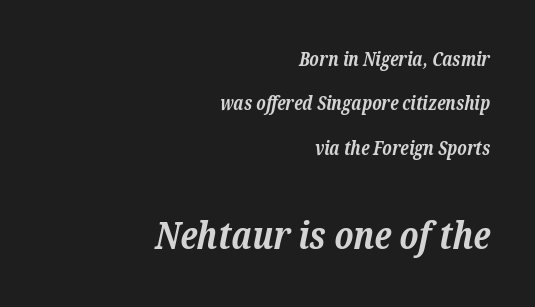
The image shows 38 px bold serif type, italic (leaning right); set right-aligned, loose line spacing (2.33x), normal letter spacing, not underlined; the second (bottom) block is 2.0x larger; low stroke contrast and a medium x-height.
